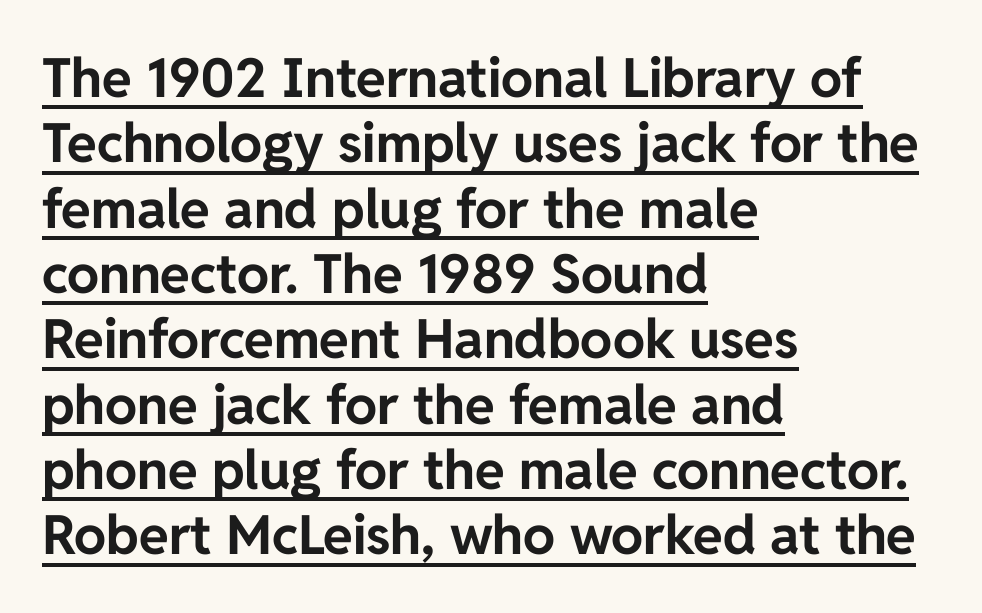
The image shows 54 px bold sans-serif type, upright; set left-aligned, line spacing 1.21x, normal letter spacing, underlined; low stroke contrast and a medium x-height.
